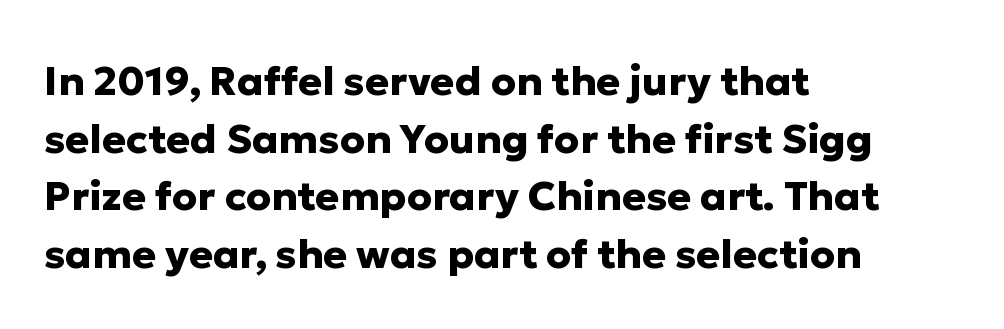
The image shows 40 px heavy sans-serif type, upright; set left-aligned, normal line spacing (1.44x), normal letter spacing, not underlined; low stroke contrast and a medium x-height.
